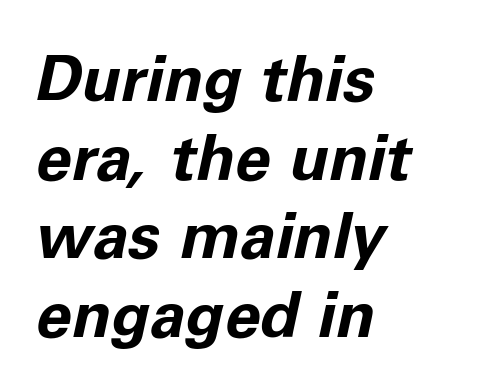
{"italic": "yes", "lean": "right", "slant_degrees": 11, "bold": "yes", "weight": "bold", "width": "normal", "stroke_contrast": "low", "x_height": "medium", "monospaced": "no", "underline": "no", "align": "left", "line_spacing_ratio": 1.23, "letter_spacing": "normal", "letter_spacing_em": 0.0, "glyph_px": 64}
